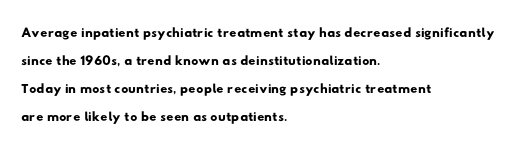
Q: Is the text underlined? A: No.
Q: How is the paragraph aligned? A: Left-aligned.
Q: Is the spacing between letters normal or unusually wide? A: Normal.
Q: Is the spacing between lines tight, normal or loose? A: Normal.
